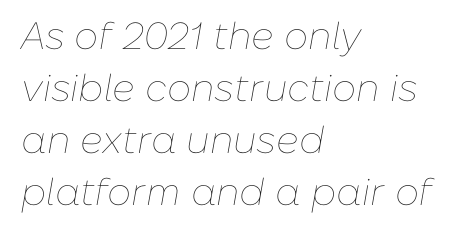
Q: Is the text bold? A: No.
Q: Is the text italic (slanted)? A: Yes, it leans right by about 10 degrees.
Q: Is the text underlined? A: No.
Q: How is the paragraph aligned? A: Left-aligned.
Q: Is the spacing between letters normal or unusually wide? A: Normal.
Q: Is the spacing between lines tight, normal or loose? A: Normal.
Q: Width (condensed, normal, or wide)? A: Normal.
Q: Stroke contrast? A: Low.
Q: x-height? A: Medium.
Q: Monospaced? A: No.
